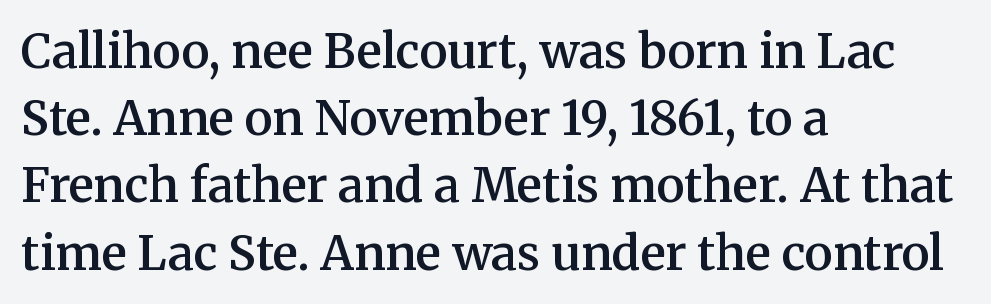
The image shows 47 px semibold serif type, upright; set left-aligned, normal line spacing (1.43x), normal letter spacing, not underlined; medium stroke contrast and a medium x-height.
